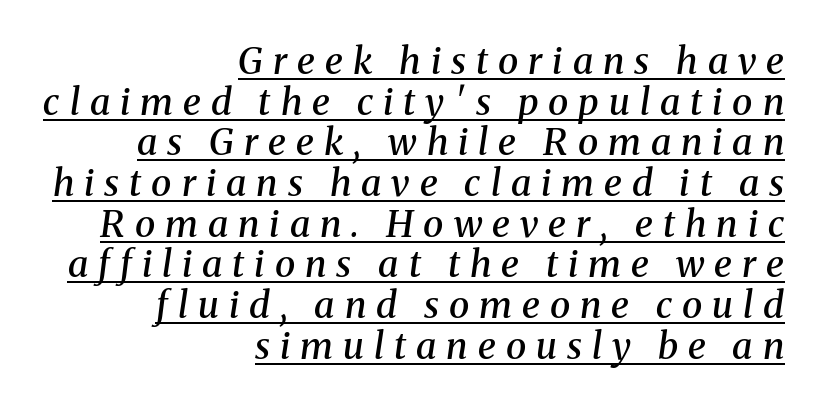
The image shows 37 px semibold serif type, italic (leaning right); set right-aligned, tight line spacing (1.1x), unusually wide letter spacing (+0.27 em), underlined; medium stroke contrast and a medium x-height.
